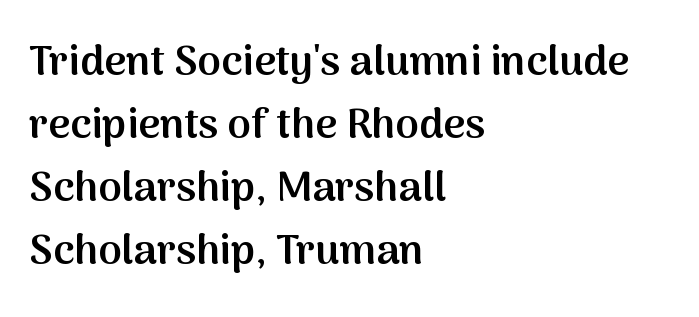
Nobody touched the tracking dial on this one. Nope, not italic — everything's standing straight. If you measured baseline to baseline, you'd find a middling distance. The sample has been set in demibold, a notch under bold.
